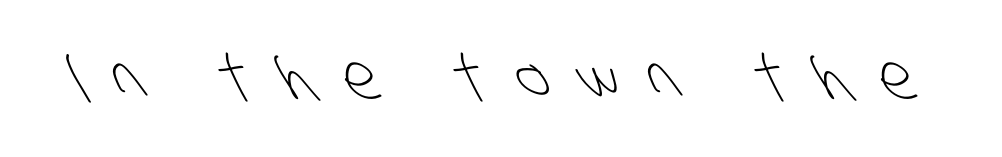
Q: Is the text bold? A: No.
Q: Is the typeface a serif or a sans-serif typeface? A: Sans-serif.
Q: Is the text underlined? A: No.
Q: Is the spacing between letters normal or unusually wide? A: Unusually wide.
Q: Width (condensed, normal, or wide)? A: Condensed.
Q: Stroke contrast? A: Low.
Q: x-height? A: Large.
Q: Monospaced? A: No.
